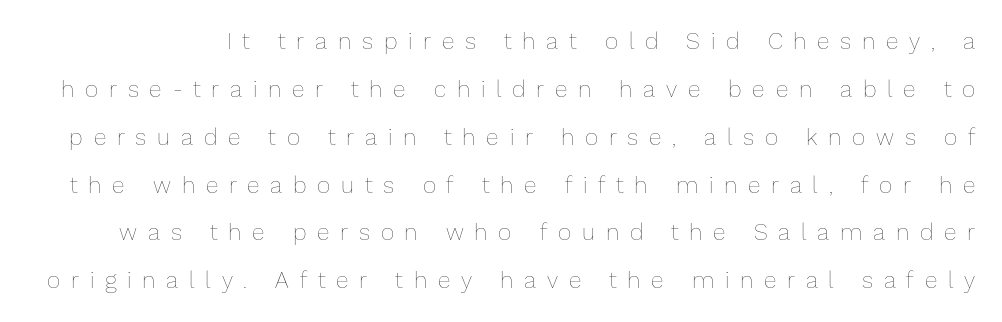
Q: Is the text bold? A: No.
Q: Is the text italic (slanted)? A: No, it is upright.
Q: Is the text underlined? A: No.
Q: Is the spacing between letters normal or unusually wide? A: Unusually wide.
Q: Is the spacing between lines tight, normal or loose? A: Loose.
